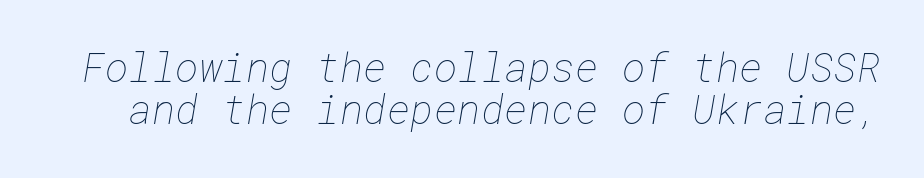
{"bold": "no", "weight": "thin", "width": "normal", "stroke_contrast": "low", "x_height": "medium", "underline": "no", "line_spacing": "tight", "line_spacing_ratio": 1.05, "letter_spacing": "normal", "letter_spacing_em": 0.0, "glyph_px": 40}
